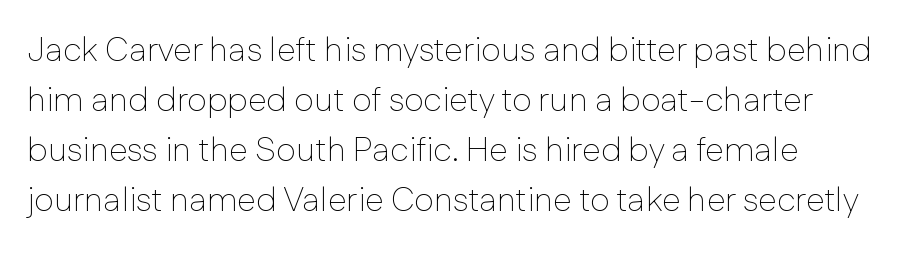
The image shows 34 px thin sans-serif type, upright; set left-aligned, normal line spacing (1.47x), normal letter spacing, not underlined; low stroke contrast and a medium x-height.
